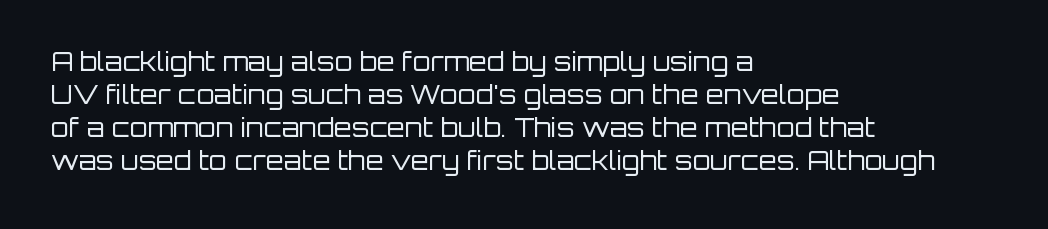
The image shows 26 px text type, upright; set left-aligned, normal line spacing (1.27x), normal letter spacing, not underlined.
